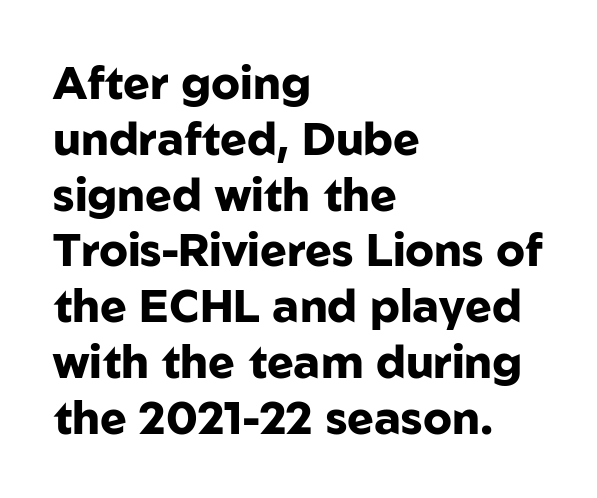
Strokes here are thick enough to call this a true bold. The typography opts for an upright posture over an oblique one. Is this a fixed-width face? No — the glyphs have proportional, varying widths. The space directly below the letters is spotless. Casual observation: everything's shoved over to the left. These lines are composed in type without serifs.
